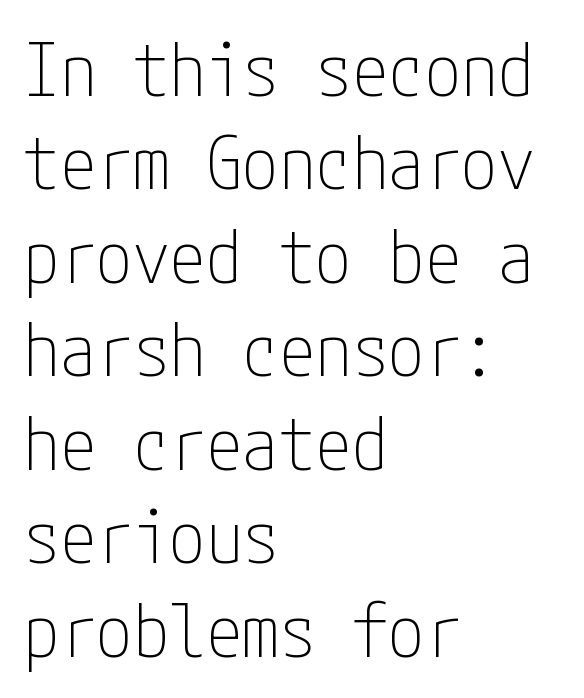
The image shows 73 px thin, condensed sans-serif type, upright; set left-aligned, normal line spacing (1.28x), normal letter spacing, not underlined; low stroke contrast and a medium x-height.
